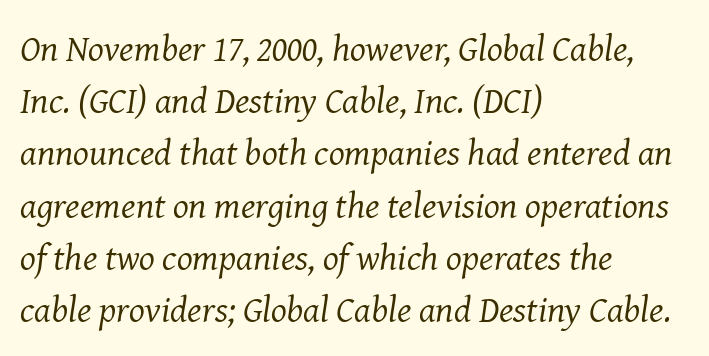
{"serif": "yes", "italic": "yes", "lean": "right", "slant_degrees": 8, "bold": "no", "weight": "regular", "width": "normal", "stroke_contrast": "medium", "x_height": "medium", "monospaced": "no", "underline": "no", "align": "left", "line_spacing": "normal", "line_spacing_ratio": 1.41, "letter_spacing": "normal", "letter_spacing_em": 0.0, "glyph_px": 37}
